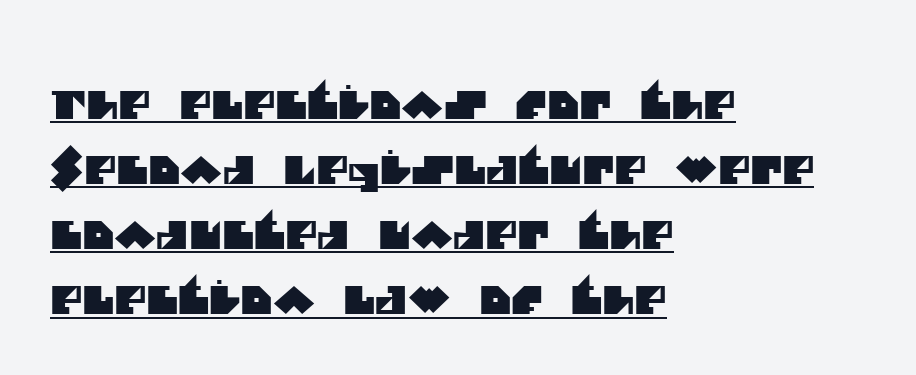
{"serif": "no", "width": "normal", "stroke_contrast": "medium", "x_height": "large", "monospaced": "no", "underline": "yes", "align": "left", "line_spacing": "normal", "line_spacing_ratio": 1.67, "letter_spacing": "normal", "letter_spacing_em": 0.0, "glyph_px": 39}
